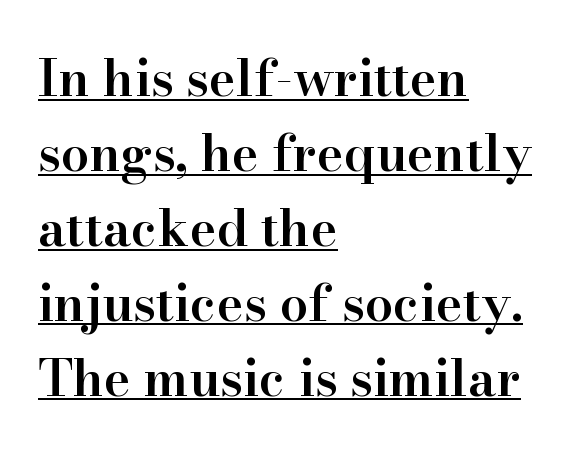
There is no visible air inserted between adjacent glyphs. Notice how a bar underscores the lettering throughout. Moderately thickened strokes mark this as semibold type. It's the straight-up-and-down kind of type. Here the designer chose a conventional face with non-uniform glyph widths.
